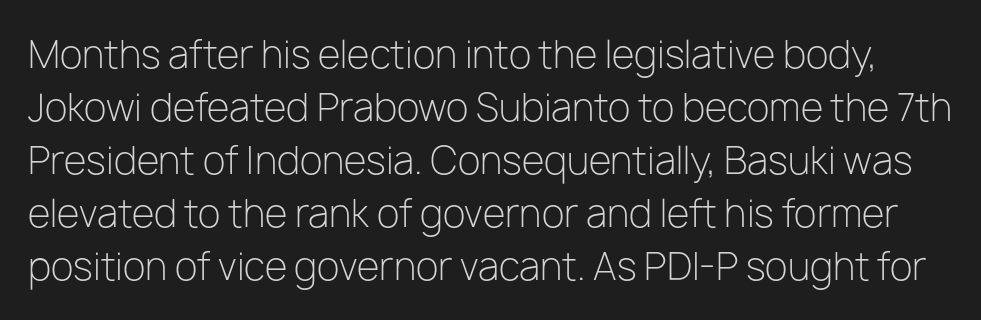
Q: Is the text bold? A: No.
Q: Is the text italic (slanted)? A: No, it is upright.
Q: Is the typeface a serif or a sans-serif typeface? A: Sans-serif.
Q: Is the text underlined? A: No.
Q: Is the spacing between letters normal or unusually wide? A: Normal.
Q: Is the spacing between lines tight, normal or loose? A: Normal.
Q: Width (condensed, normal, or wide)? A: Normal.
Q: Stroke contrast? A: Low.
Q: x-height? A: Medium.
Q: Monospaced? A: No.
